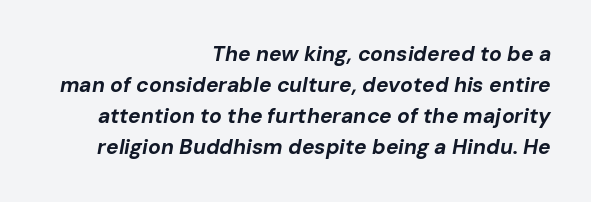
{"italic": "yes", "lean": "right", "slant_degrees": 10, "bold": "yes", "underline": "no", "align": "right", "line_spacing": "normal", "line_spacing_ratio": 1.48, "letter_spacing": "normal", "letter_spacing_em": 0.0, "glyph_px": 21}
